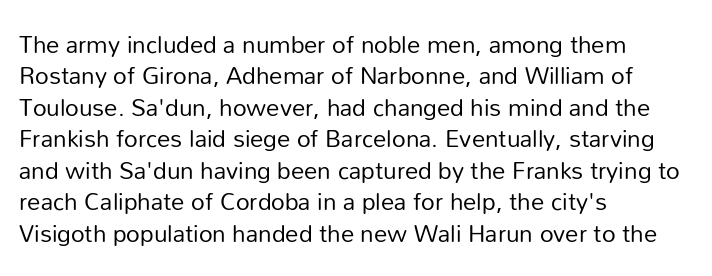
What stands out about the letter spacing? Nothing — it is the standard amount. Unmarked baselines from the first word to the last. The rendering anchors every line to the left-hand side. Regarding leading, the lines here are spaced in the standard way. Compared with a typical body face, this is equally light or lighter still. In terms of posture, this sample is upright.
